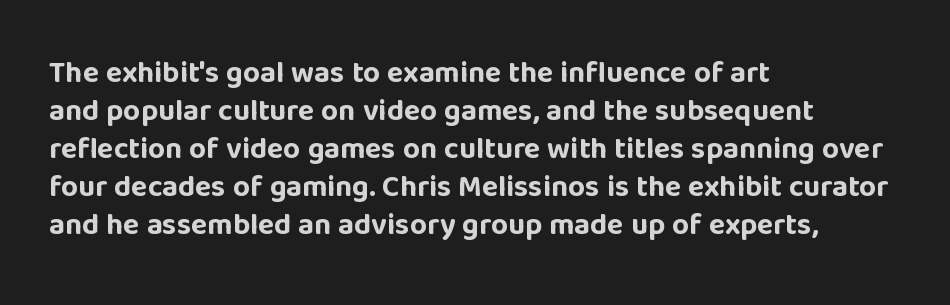
{"serif": "no", "italic": "no", "bold": "yes", "weight": "bold", "width": "normal", "stroke_contrast": "low", "x_height": "large", "monospaced": "no", "underline": "no", "align": "left", "line_spacing": "normal", "line_spacing_ratio": 1.27, "letter_spacing": "normal", "letter_spacing_em": 0.0, "glyph_px": 30}
